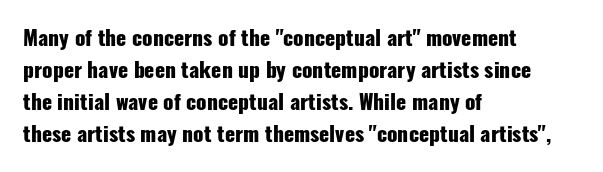
Tracking value appears to be zero — textbook default spacing. Is the type bold? Yes — the strokes are clearly thick and heavy. The block of text has a typical density, with ordinary space between rows. The rag falls on the right side of this text block. Words float on clear page, feet unadorned.
